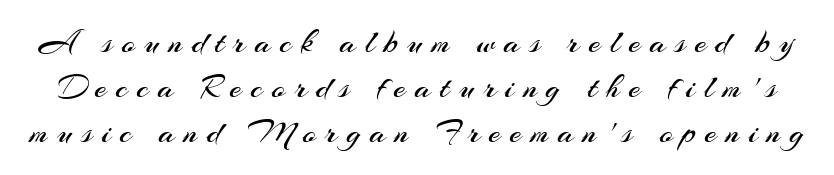
{"serif": "no", "bold": "no", "weight": "regular", "width": "normal", "stroke_contrast": "medium", "x_height": "small", "monospaced": "no", "underline": "no", "line_spacing": "normal", "line_spacing_ratio": 1.32, "letter_spacing": "wide", "letter_spacing_em": 0.27, "glyph_px": 34}
